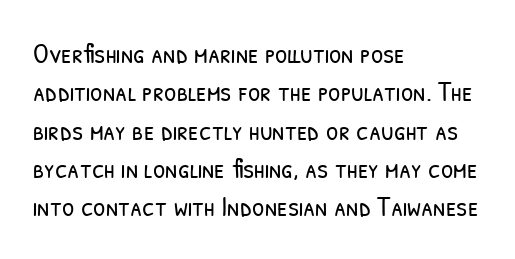
{"serif": "no", "bold": "no", "weight": "light", "width": "condensed", "stroke_contrast": "low", "x_height": "medium", "monospaced": "no", "underline": "no", "align": "left", "line_spacing": "normal", "line_spacing_ratio": 1.37, "letter_spacing": "normal", "letter_spacing_em": 0.0, "glyph_px": 28}
